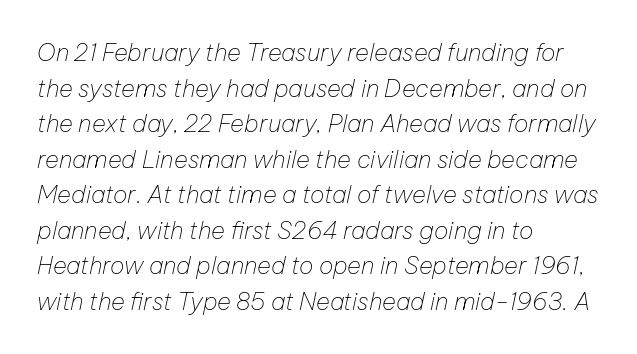
Q: Is the text bold? A: No.
Q: Is the text italic (slanted)? A: Yes, it leans right by about 12 degrees.
Q: Is the text underlined? A: No.
Q: How is the paragraph aligned? A: Left-aligned.
Q: Is the spacing between letters normal or unusually wide? A: Normal.
Q: Is the spacing between lines tight, normal or loose? A: Normal.
